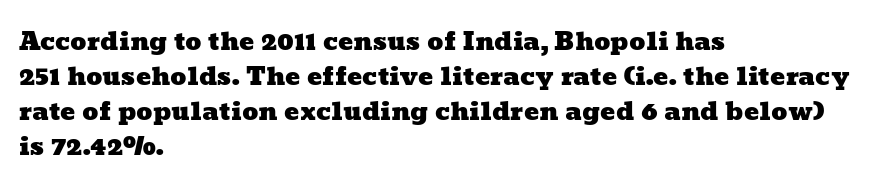
Q: Is the text underlined? A: No.
Q: How is the paragraph aligned? A: Left-aligned.
Q: Is the spacing between letters normal or unusually wide? A: Normal.
Q: Is the spacing between lines tight, normal or loose? A: Normal.
